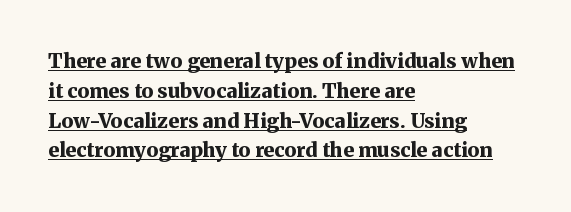
All the whitespace from short lines collects on the right. There is no visible air inserted between adjacent glyphs. Each line of the rendering has a horizontal stroke beneath the glyphs. Vertically, the passage feels balanced, rows spaced as you'd expect. These lines were composed using upright roman letters. Heavy, bold letterforms.
